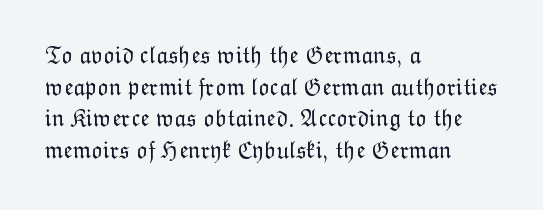
The image shows 24 px text type, upright; set left-aligned, normal line spacing (1.32x), normal letter spacing, not underlined.
